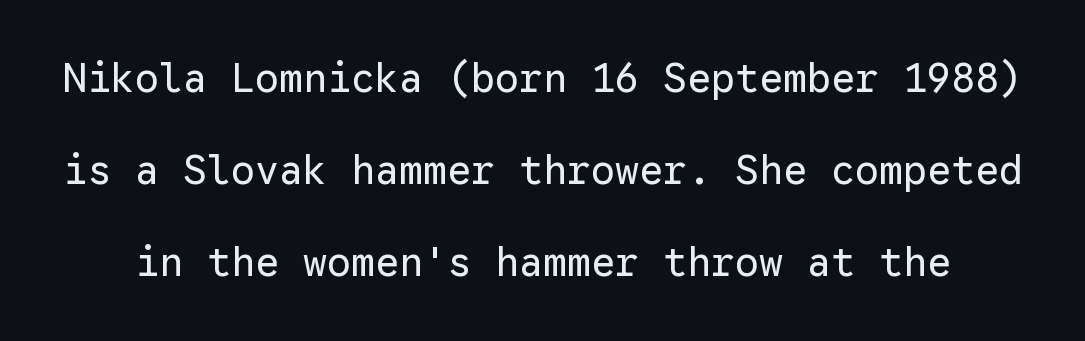
Honestly, the letter spacing is just normal — you wouldn't notice it. Rule under the text: the space is simply empty. Regarding serifs, this sample does without them. Think of a typewriter: that constant character pitch is what you see here. One glance says open: line gaps are wider than usual. The font's upright variant was chosen for this text.
